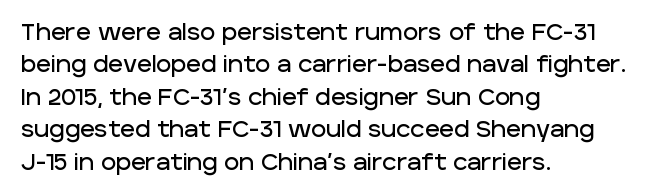
Q: Is the text italic (slanted)? A: No, it is upright.
Q: Is the text underlined? A: No.
Q: How is the paragraph aligned? A: Left-aligned.
Q: Is the spacing between letters normal or unusually wide? A: Normal.
Q: Is the spacing between lines tight, normal or loose? A: Normal.
